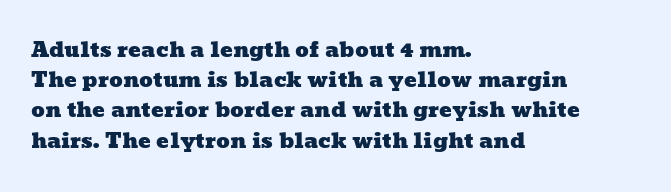
The image shows 21 px text type; set left-aligned, normal line spacing (1.44x), normal letter spacing, not underlined.
